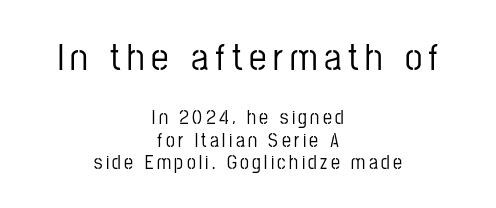
Q: Is the text italic (slanted)? A: No, it is upright.
Q: Is the typeface a serif or a sans-serif typeface? A: Sans-serif.
Q: Is the text underlined? A: No.
Q: How is the paragraph aligned? A: Centered.
Q: Is the spacing between lines tight, normal or loose? A: Tight.
Q: Which block of text is set in a larger size, the first (top) or the second (bottom)? A: The first (top) one.
Q: Width (condensed, normal, or wide)? A: Condensed.
Q: Stroke contrast? A: Low.
Q: x-height? A: Medium.
Q: Monospaced? A: No.
